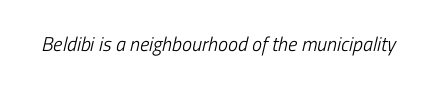
The image shows 20 px text type, italic (leaning right); set normal letter spacing, not underlined.
